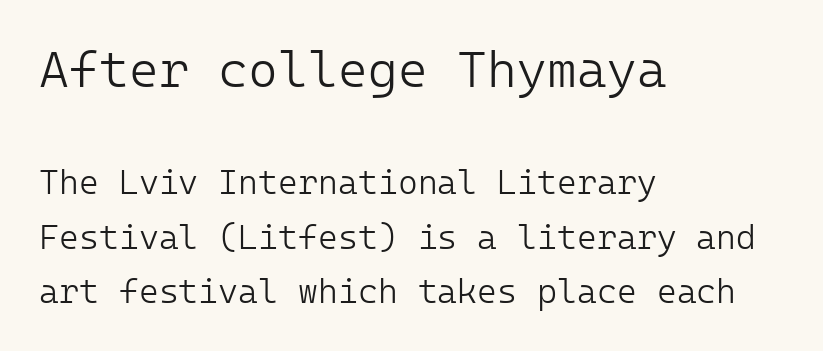
{"serif": "no", "italic": "no", "bold": "no", "weight": "light", "width": "normal", "stroke_contrast": "low", "x_height": "medium", "underline": "no", "align": "left", "line_spacing": "normal", "line_spacing_ratio": 1.61, "letter_spacing": "normal", "letter_spacing_em": 0.0, "larger_block": "first", "size_ratio": 1.5, "glyph_px": 51}
